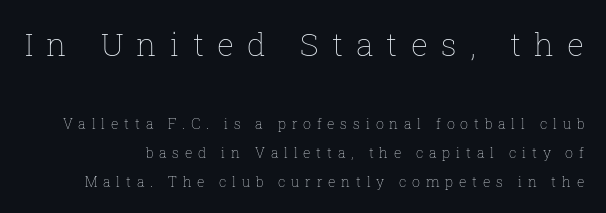
The image shows 32 px thin type, upright; set loose line spacing (2.07x), unusually wide letter spacing (+0.41 em), not underlined; the first (top) block is 2.29x larger; low stroke contrast and a medium x-height.
